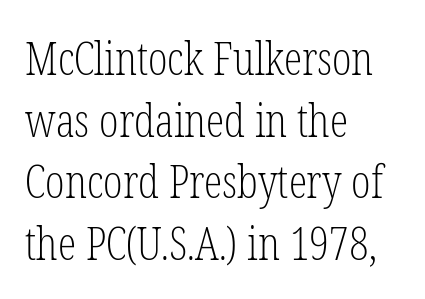
Proportional: the letters do not fall into vertical columns. The cut favours lightness, reaching ordinary text weight at its darkest. Letters rest on an invisible, unmarked baseline. Does extra space separate the letters? No, they use regular spacing. Does the leading feel generous? No, just average.
